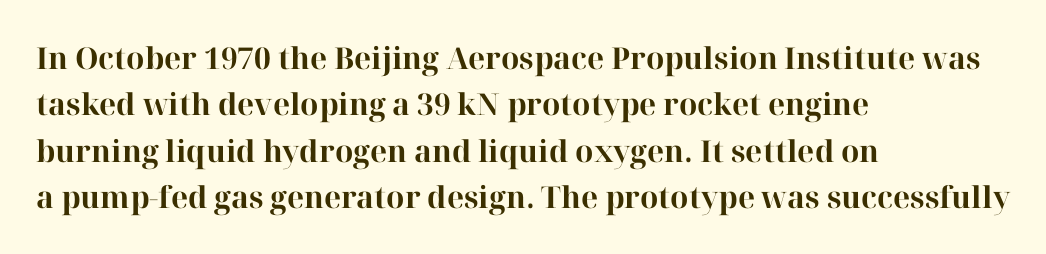
Q: Is the text bold? A: Yes.
Q: Is the text italic (slanted)? A: No, it is upright.
Q: Is the typeface a serif or a sans-serif typeface? A: Serif.
Q: Is the text underlined? A: No.
Q: How is the paragraph aligned? A: Left-aligned.
Q: Is the spacing between letters normal or unusually wide? A: Normal.
Q: Is the spacing between lines tight, normal or loose? A: Normal.
Q: Width (condensed, normal, or wide)? A: Normal.
Q: Stroke contrast? A: High.
Q: x-height? A: Medium.
Q: Monospaced? A: No.
